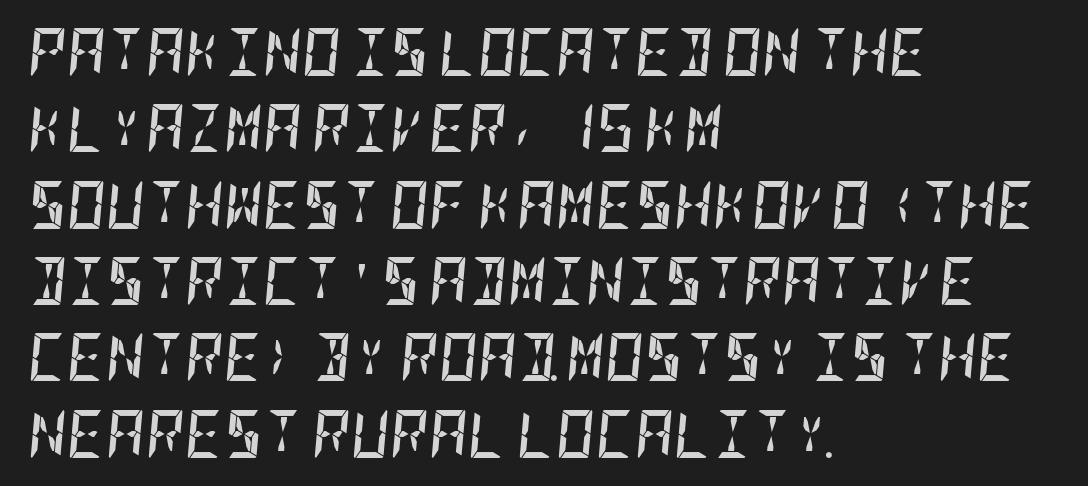
{"italic": "yes", "lean": "right", "slant_degrees": 5, "bold": "yes", "weight": "semibold", "width": "condensed", "stroke_contrast": "low", "x_height": "large", "underline": "no", "align": "left", "line_spacing": "normal", "line_spacing_ratio": 1.59, "letter_spacing": "normal", "letter_spacing_em": 0.0, "glyph_px": 48}
